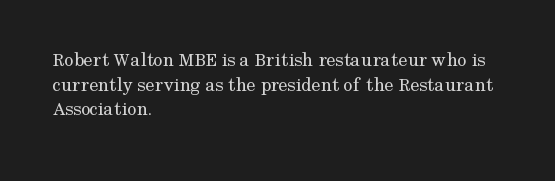
The image shows 20 px text type, upright; set left-aligned, line spacing 1.23x, normal letter spacing, not underlined.
